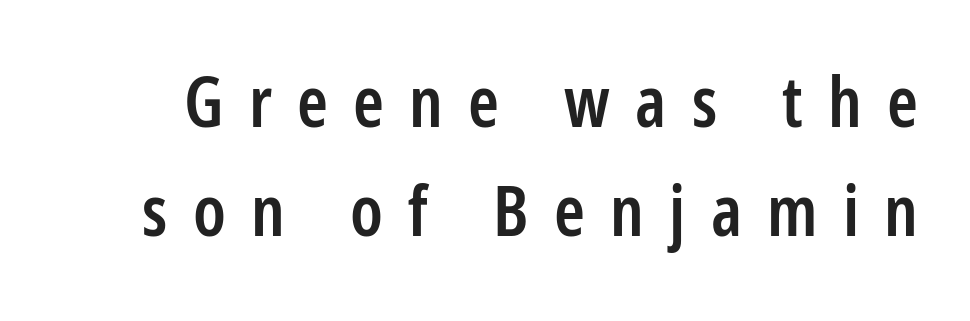
{"serif": "no", "italic": "no", "bold": "semi", "weight": "semibold", "width": "condensed", "stroke_contrast": "low", "x_height": "medium", "monospaced": "no", "underline": "no", "line_spacing": "normal", "line_spacing_ratio": 1.56, "letter_spacing": "wide", "letter_spacing_em": 0.36, "glyph_px": 70}
